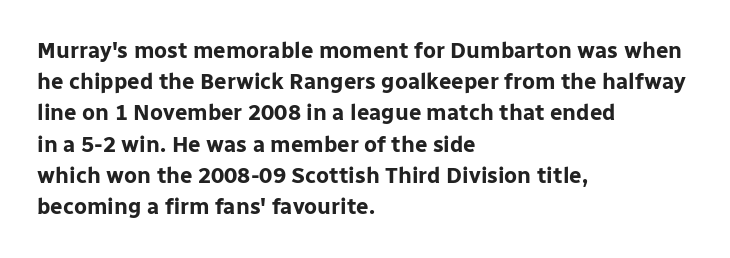
Q: Is the text bold? A: Yes.
Q: Is the text italic (slanted)? A: No, it is upright.
Q: Is the text underlined? A: No.
Q: How is the paragraph aligned? A: Left-aligned.
Q: Is the spacing between letters normal or unusually wide? A: Normal.
Q: Is the spacing between lines tight, normal or loose? A: Normal.
